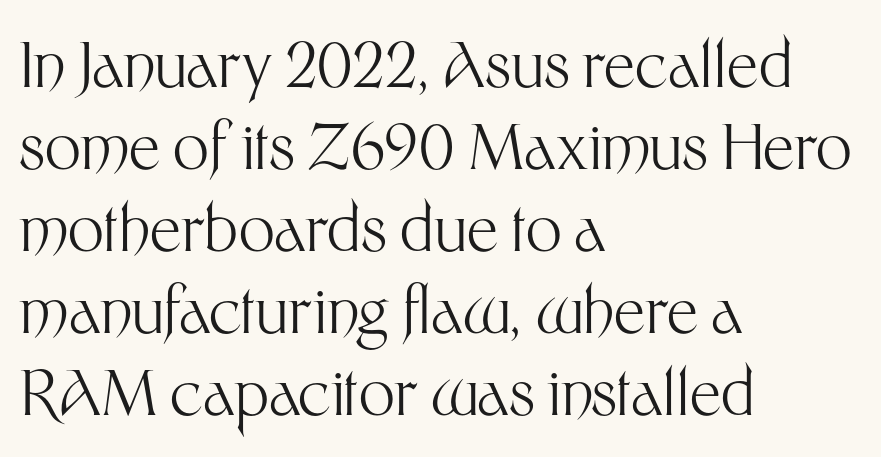
The passage is arranged the way most books set body copy — flush left. Every character sits straight up, as roman type does. Descender tails drop into unmarked territory. Is there much room between lines? A standard amount, neither cramped nor airy.
